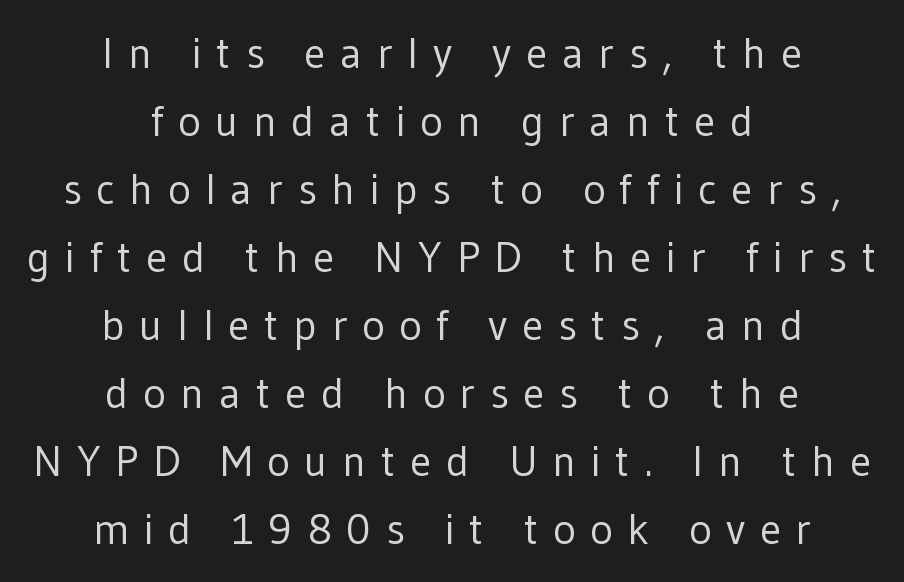
Q: Is the text bold? A: No.
Q: Is the text italic (slanted)? A: No, it is upright.
Q: Is the typeface a serif or a sans-serif typeface? A: Sans-serif.
Q: Is the text underlined? A: No.
Q: How is the paragraph aligned? A: Centered.
Q: Is the spacing between letters normal or unusually wide? A: Unusually wide.
Q: Is the spacing between lines tight, normal or loose? A: Normal.
Q: Width (condensed, normal, or wide)? A: Normal.
Q: Stroke contrast? A: Low.
Q: x-height? A: Medium.
Q: Monospaced? A: No.
